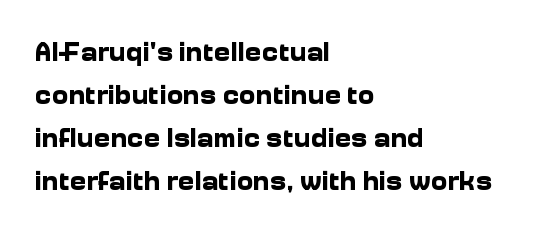
The image shows 28 px bold sans-serif type, upright; set left-aligned, normal line spacing (1.54x), normal letter spacing, not underlined; low stroke contrast and a medium x-height.
